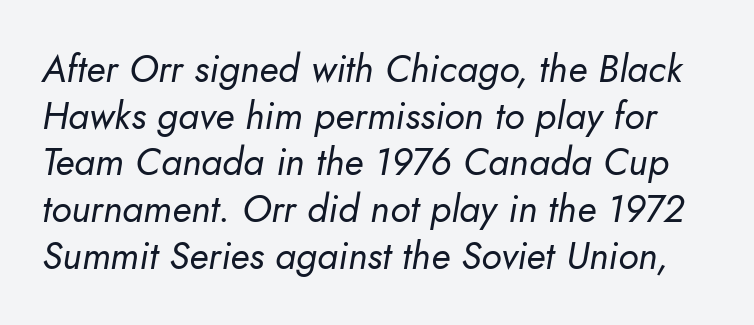
Students, note that the glyphs here touch the page at normal intervals. A bare baseline throughout the passage. Do the characters align in a grid? No, the font is proportional. Letters have the restrained weight of plain body copy at most.
